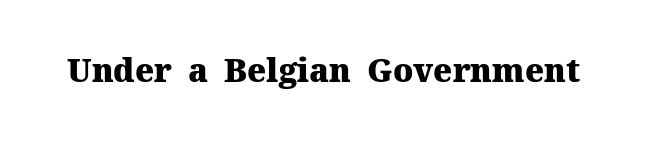
Q: Is the text bold? A: Yes.
Q: Is the text italic (slanted)? A: No, it is upright.
Q: Is the typeface a serif or a sans-serif typeface? A: Serif.
Q: Is the text underlined? A: No.
Q: Is the spacing between letters normal or unusually wide? A: Normal.
Q: Width (condensed, normal, or wide)? A: Normal.
Q: Stroke contrast? A: Medium.
Q: x-height? A: Medium.
Q: Monospaced? A: No.
